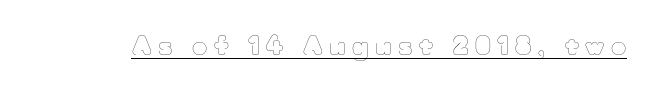
The image shows 26 px text type, upright; set unusually wide letter spacing (+0.25 em), underlined.
